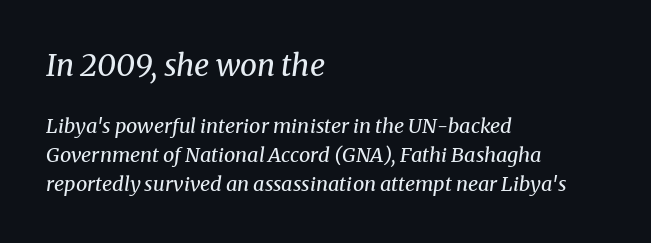
Varying glyph widths throughout — classic text-font behaviour. The initial chunk of copy outweighs the following chunk in type size. Does the leading feel generous? No, just average. The axis of the letterforms is tilted away from vertical. Descender tails drop into unmarked territory.
